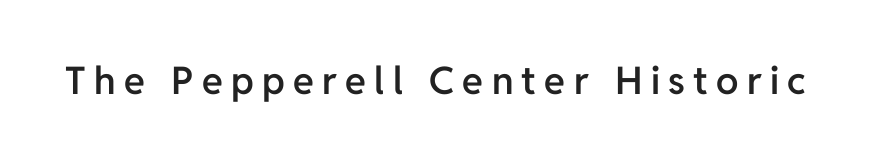
{"serif": "no", "italic": "no", "bold": "semi", "weight": "semibold", "width": "normal", "stroke_contrast": "low", "x_height": "medium", "monospaced": "no", "underline": "no", "letter_spacing": "wide", "letter_spacing_em": 0.22, "glyph_px": 38}
